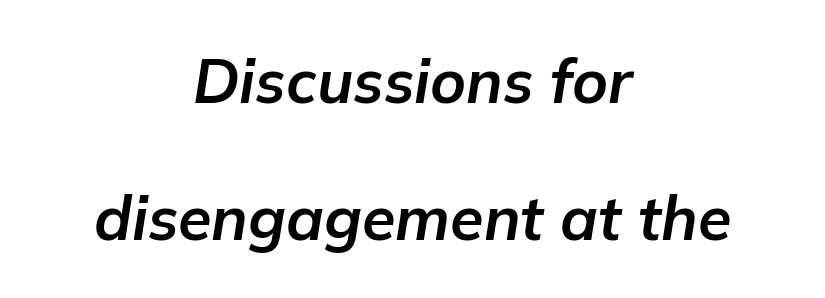
The image shows 61 px bold type, italic (leaning right); set centered, loose line spacing (2.25x), normal letter spacing, not underlined; low stroke contrast and a medium x-height.
